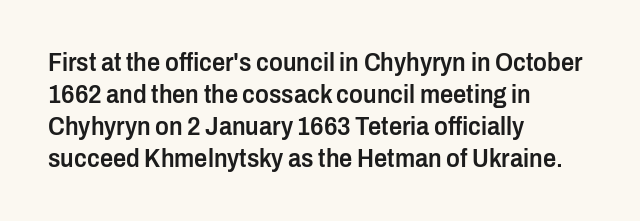
The image shows 26 px text type, upright; set left-aligned, line spacing 1.23x, normal letter spacing, not underlined.
